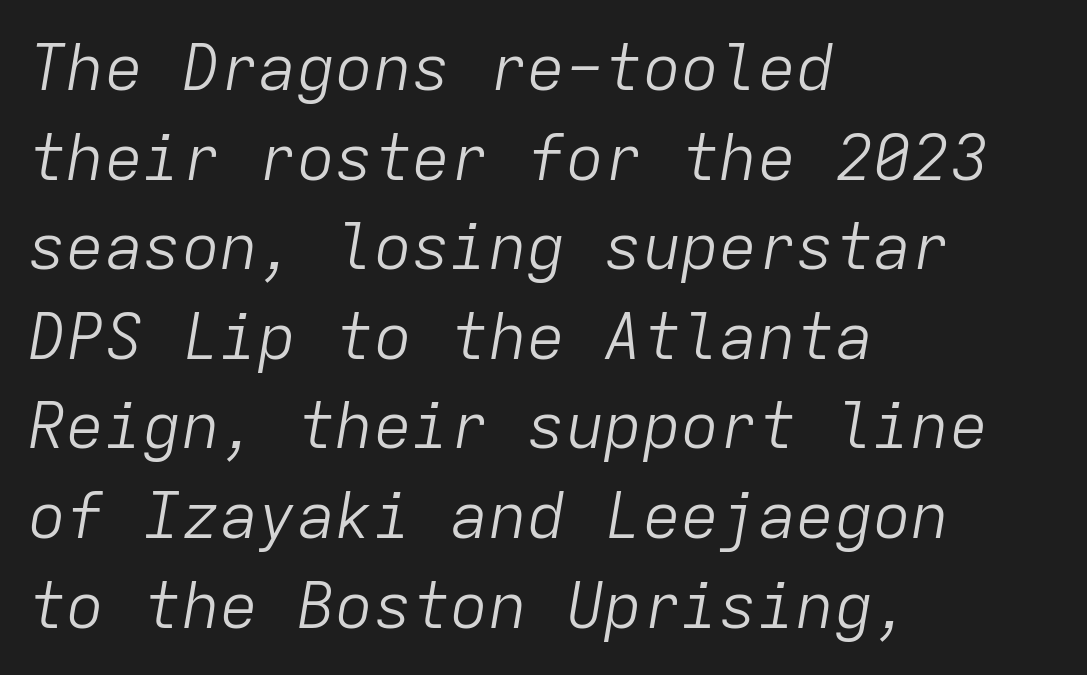
{"italic": "yes", "lean": "right", "slant_degrees": 9, "bold": "no", "weight": "light", "width": "normal", "stroke_contrast": "low", "x_height": "medium", "monospaced": "yes", "underline": "no", "align": "left", "line_spacing": "normal", "line_spacing_ratio": 1.4, "letter_spacing": "normal", "letter_spacing_em": 0.0, "glyph_px": 64}
